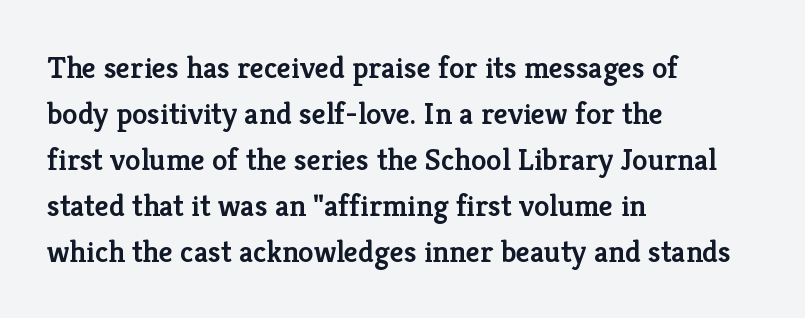
Q: Is the text bold? A: Semi-bold.
Q: Is the text italic (slanted)? A: No, it is upright.
Q: Is the typeface a serif or a sans-serif typeface? A: Serif.
Q: Is the text underlined? A: No.
Q: How is the paragraph aligned? A: Left-aligned.
Q: Is the spacing between letters normal or unusually wide? A: Normal.
Q: Is the spacing between lines tight, normal or loose? A: Normal.
Q: Width (condensed, normal, or wide)? A: Normal.
Q: Stroke contrast? A: Low.
Q: x-height? A: Medium.
Q: Monospaced? A: No.
